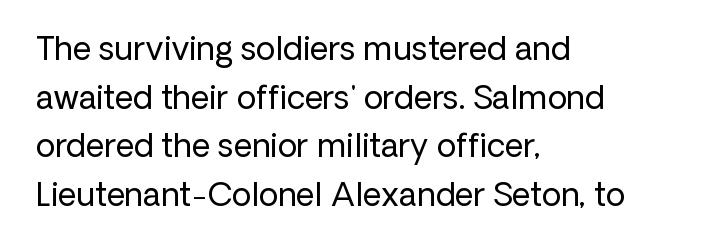
Grotesque or geometric, the face here clearly has no serifs. This is the regular roman posture of the typeface. Tracking value appears to be zero — textbook default spacing. The block of text has a typical density, with ordinary space between rows. The rendering uses natural spacing where letterforms have individual widths. Has an underline been added? It has not.
